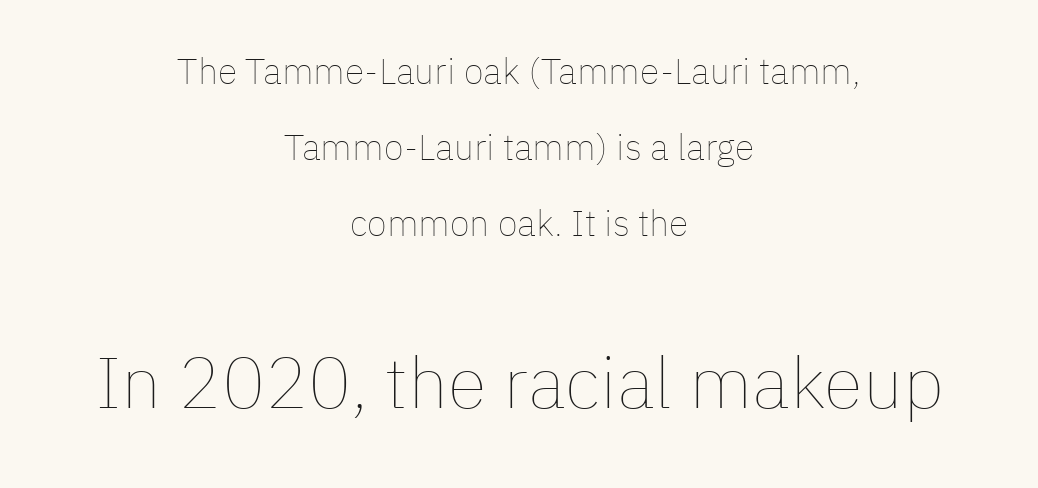
Nope, not italic — everything's standing straight. Stroke thickness stays within the range of a standard reading face or lighter. The string is rendered with underlining switched off. Students, note that the glyphs here touch the page at normal intervals. A typesetter would call this leading open, well beyond the default. Notice how the passage keeps no hard edge, just a central spine.
